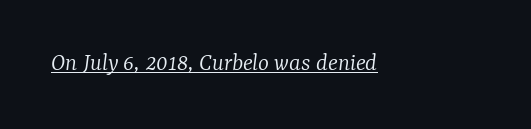
The image shows 26 px text type, italic (leaning right); set normal letter spacing, underlined.
